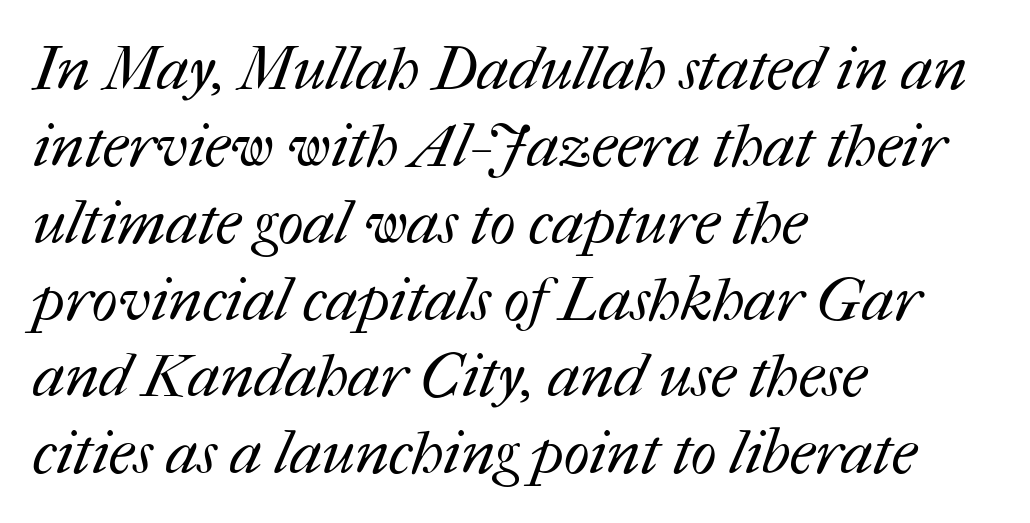
Q: Is the text bold? A: No.
Q: Is the text underlined? A: No.
Q: How is the paragraph aligned? A: Left-aligned.
Q: Is the spacing between letters normal or unusually wide? A: Normal.
Q: Is the spacing between lines tight, normal or loose? A: Normal.
Q: Width (condensed, normal, or wide)? A: Normal.
Q: Stroke contrast? A: Medium.
Q: x-height? A: Medium.
Q: Monospaced? A: No.
